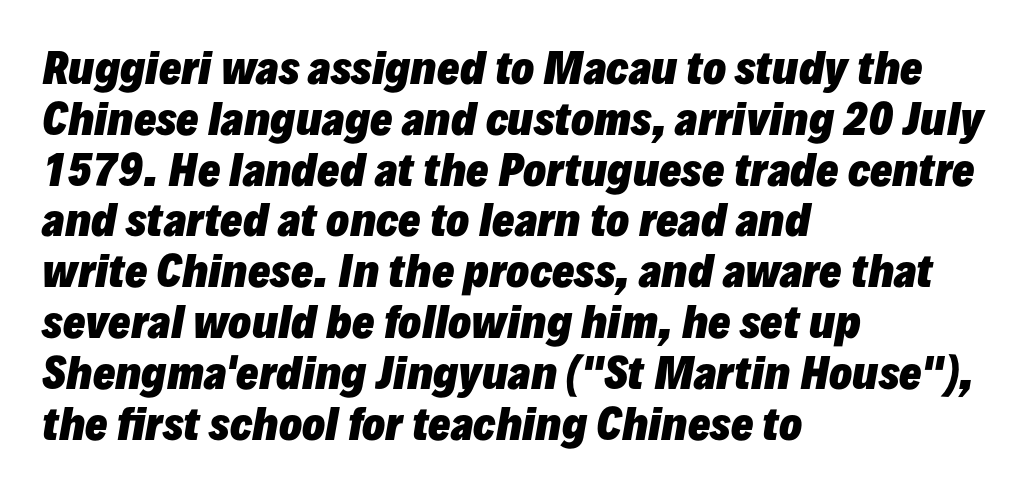
{"italic": "yes", "lean": "right", "slant_degrees": 10, "bold": "yes", "weight": "heavy", "width": "normal", "stroke_contrast": "low", "x_height": "medium", "monospaced": "no", "underline": "no", "align": "left", "line_spacing_ratio": 1.21, "letter_spacing": "normal", "letter_spacing_em": 0.0, "glyph_px": 42}
